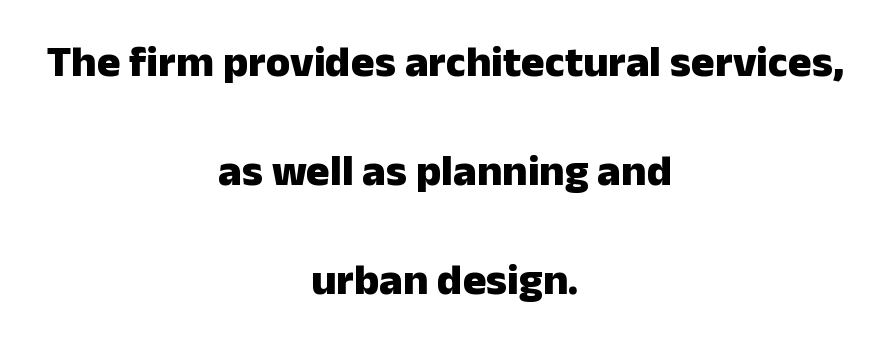
Q: Is the text bold? A: Yes.
Q: Is the text italic (slanted)? A: No, it is upright.
Q: Is the typeface a serif or a sans-serif typeface? A: Sans-serif.
Q: Is the text underlined? A: No.
Q: How is the paragraph aligned? A: Centered.
Q: Is the spacing between letters normal or unusually wide? A: Normal.
Q: Is the spacing between lines tight, normal or loose? A: Loose.
Q: Width (condensed, normal, or wide)? A: Normal.
Q: Stroke contrast? A: Low.
Q: x-height? A: Medium.
Q: Monospaced? A: No.
